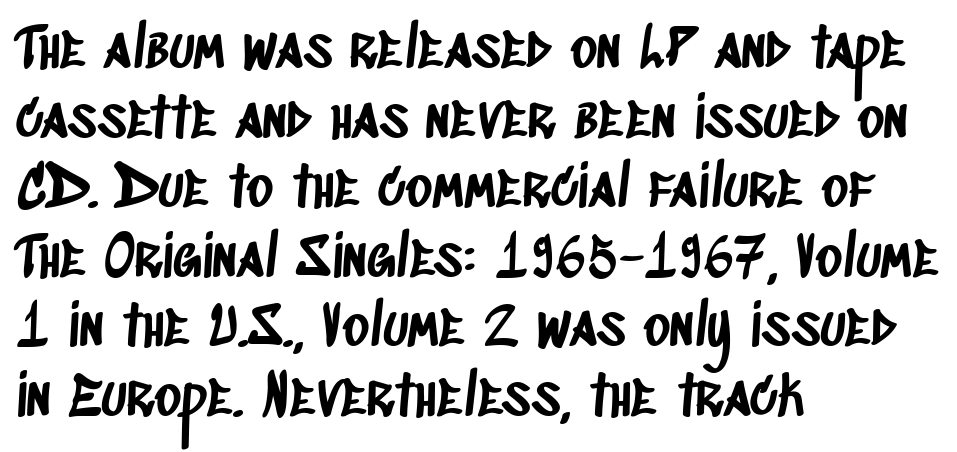
Q: Is the typeface a serif or a sans-serif typeface? A: Sans-serif.
Q: Is the text underlined? A: No.
Q: How is the paragraph aligned? A: Left-aligned.
Q: Is the spacing between letters normal or unusually wide? A: Normal.
Q: Width (condensed, normal, or wide)? A: Condensed.
Q: Stroke contrast? A: Low.
Q: x-height? A: Large.
Q: Monospaced? A: No.
